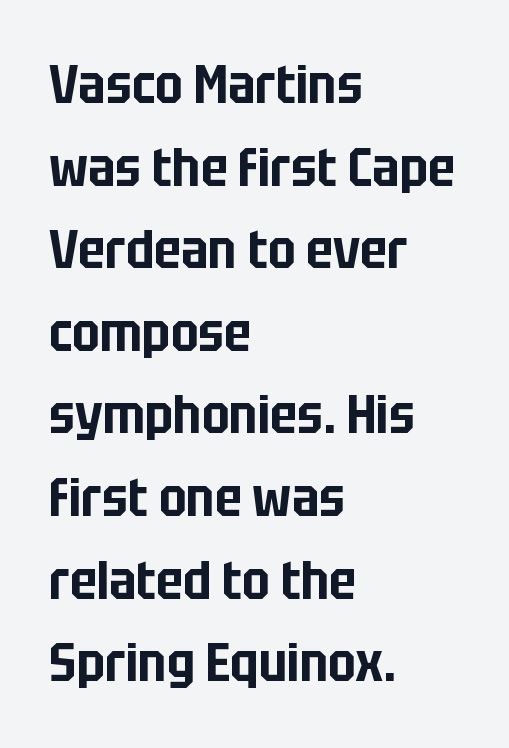
{"serif": "no", "italic": "no", "width": "condensed", "stroke_contrast": "low", "x_height": "large", "monospaced": "no", "underline": "no", "align": "left", "line_spacing": "normal", "line_spacing_ratio": 1.53, "letter_spacing": "normal", "letter_spacing_em": 0.0, "glyph_px": 54}
